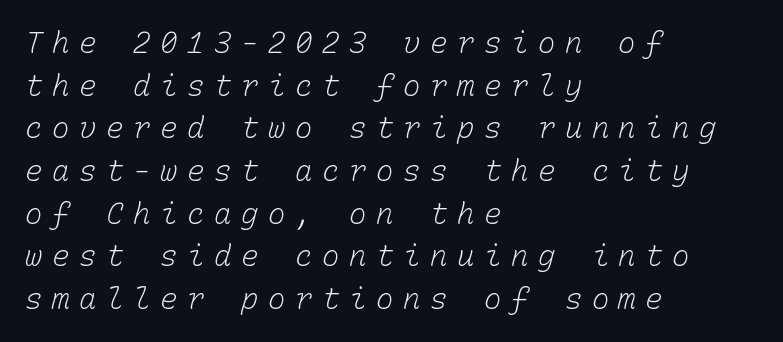
Q: Is the text bold? A: No.
Q: Is the text underlined? A: No.
Q: How is the paragraph aligned? A: Left-aligned.
Q: Is the spacing between letters normal or unusually wide? A: Unusually wide.
Q: Is the spacing between lines tight, normal or loose? A: Normal.
Q: Width (condensed, normal, or wide)? A: Normal.
Q: Stroke contrast? A: Low.
Q: x-height? A: Medium.
Q: Monospaced? A: Yes.
